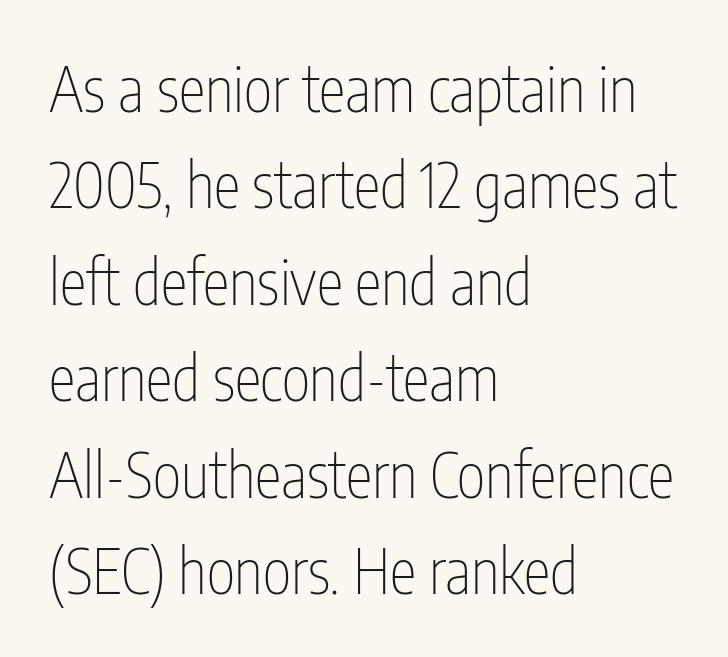
The passage shown is typeset with a sans-serif family. The string is rendered with underlining switched off. These lines are rendered in a variable-pitch font. The weight tops out at a normal text grade. The block of text has a typical density, with ordinary space between rows. Line beginnings align vertically; line endings do not.
